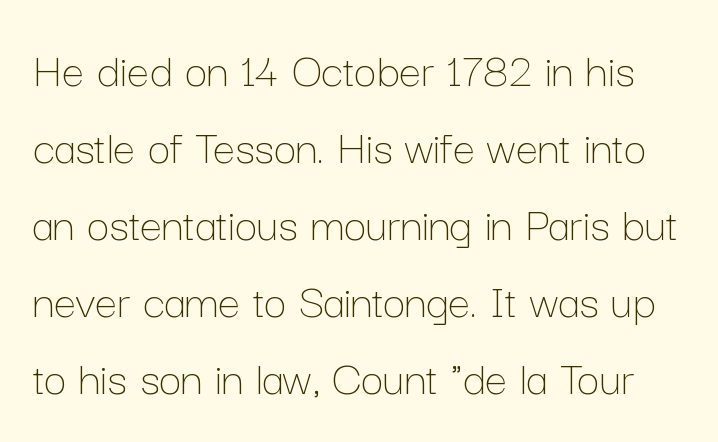
Q: Is the text bold? A: No.
Q: Is the text italic (slanted)? A: No, it is upright.
Q: Is the text underlined? A: No.
Q: Is the spacing between letters normal or unusually wide? A: Normal.
Q: Is the spacing between lines tight, normal or loose? A: Normal.
Q: Width (condensed, normal, or wide)? A: Normal.
Q: Stroke contrast? A: Low.
Q: x-height? A: Medium.
Q: Monospaced? A: No.
